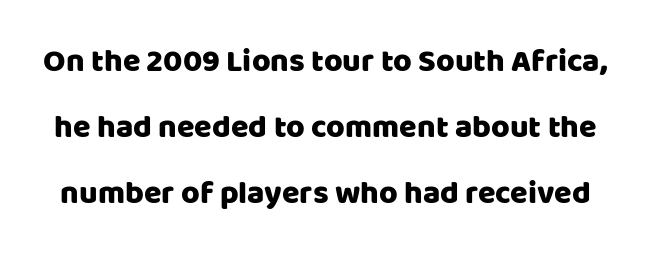
The image shows 32 px sans-serif type, upright; set loose line spacing (2.07x), normal letter spacing, not underlined; low stroke contrast and a large x-height.
